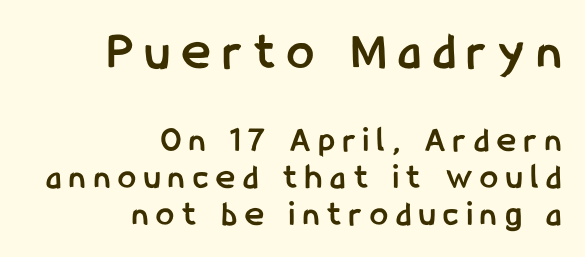
Line ends are locked; line starts wander. Quick note: underline off. Baseline-to-baseline distance is barely more than the letter height. Set as a true bold cut, around the 700 mark.
